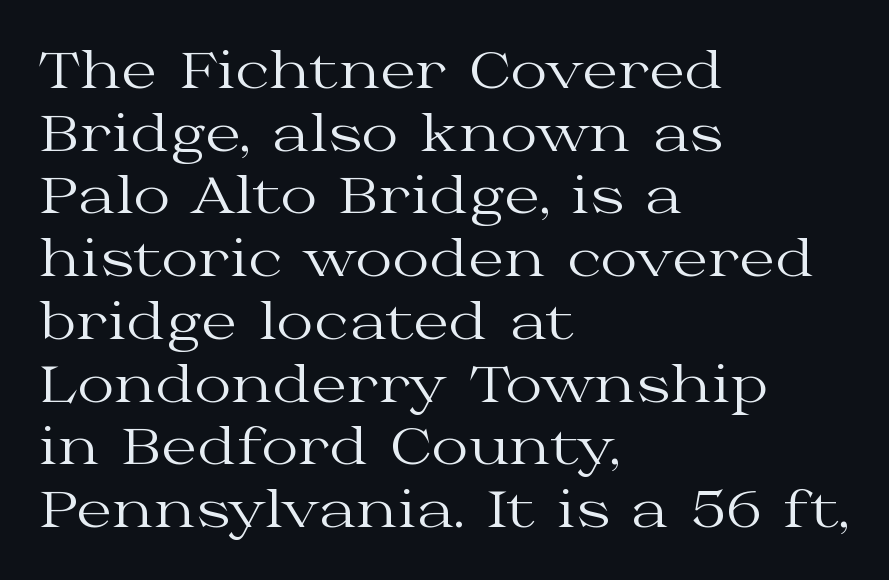
{"serif": "yes", "italic": "no", "bold": "no", "weight": "regular", "width": "wide", "stroke_contrast": "medium", "x_height": "medium", "monospaced": "no", "underline": "no", "align": "left", "line_spacing_ratio": 1.23, "letter_spacing": "normal", "letter_spacing_em": 0.0, "glyph_px": 51}
